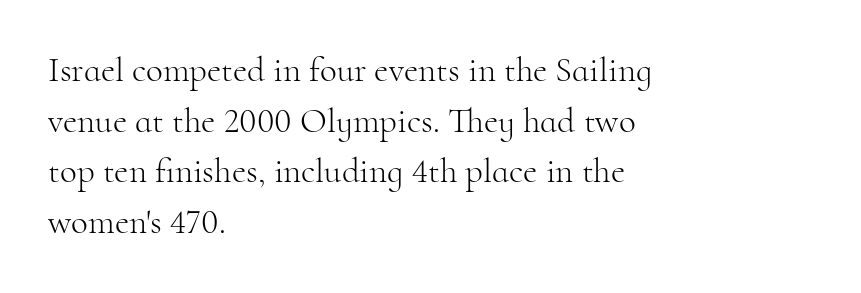
{"serif": "yes", "italic": "no", "bold": "no", "weight": "light", "width": "normal", "stroke_contrast": "high", "x_height": "small", "monospaced": "no", "underline": "no", "align": "left", "line_spacing": "normal", "line_spacing_ratio": 1.45, "letter_spacing": "normal", "letter_spacing_em": 0.0, "glyph_px": 35}
